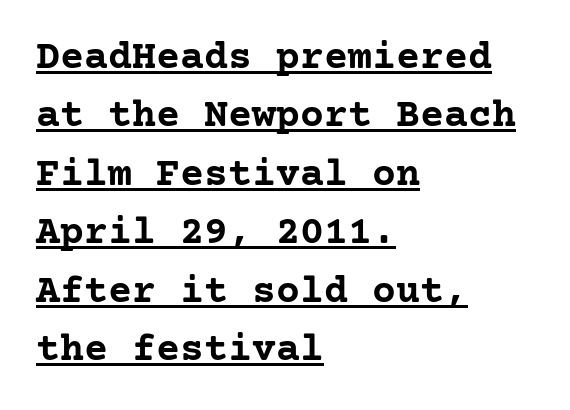
The image shows 40 px semibold serif type, upright; set left-aligned, normal line spacing (1.46x), normal letter spacing, underlined; low stroke contrast and a medium x-height.
